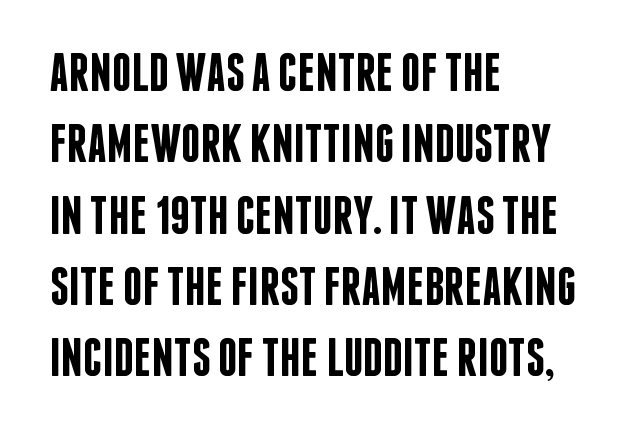
The image shows 54 px semibold, condensed sans-serif type, upright; set left-aligned, normal line spacing (1.32x), normal letter spacing, not underlined; low stroke contrast and a large x-height.
